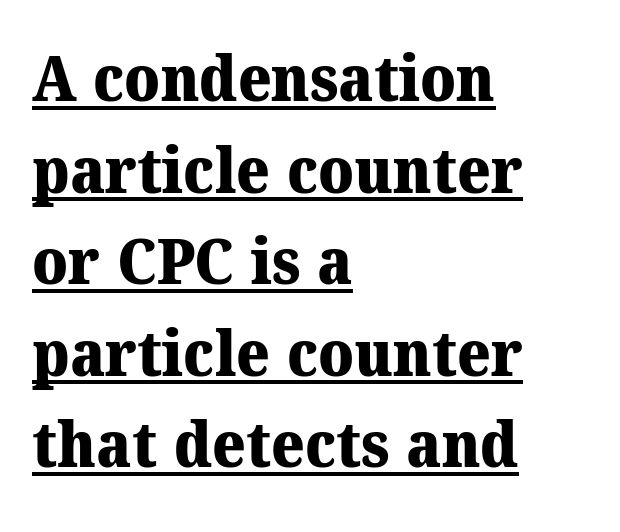
The image shows 64 px heavy serif type; set left-aligned, normal line spacing (1.43x), normal letter spacing, underlined; medium stroke contrast and a medium x-height.
